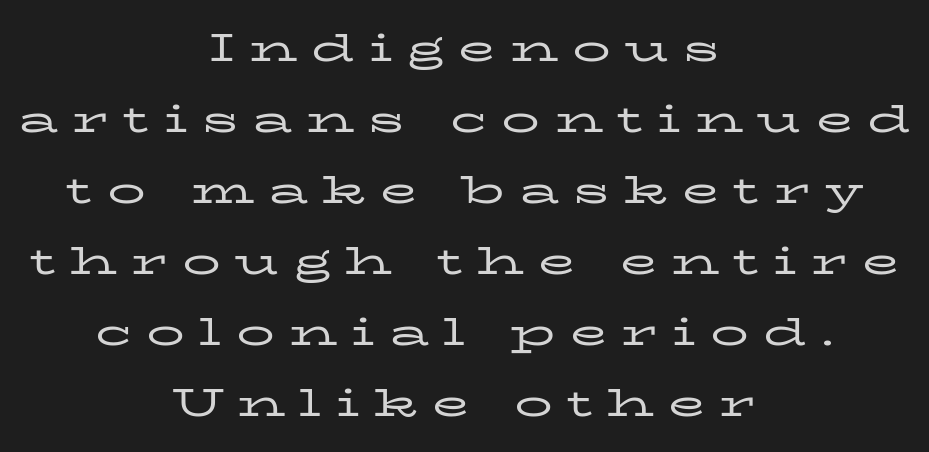
Q: Is the text bold? A: No.
Q: Is the text italic (slanted)? A: No, it is upright.
Q: Is the typeface a serif or a sans-serif typeface? A: Serif.
Q: Is the text underlined? A: No.
Q: How is the paragraph aligned? A: Centered.
Q: Is the spacing between letters normal or unusually wide? A: Unusually wide.
Q: Width (condensed, normal, or wide)? A: Wide.
Q: Stroke contrast? A: Low.
Q: x-height? A: Medium.
Q: Monospaced? A: No.
